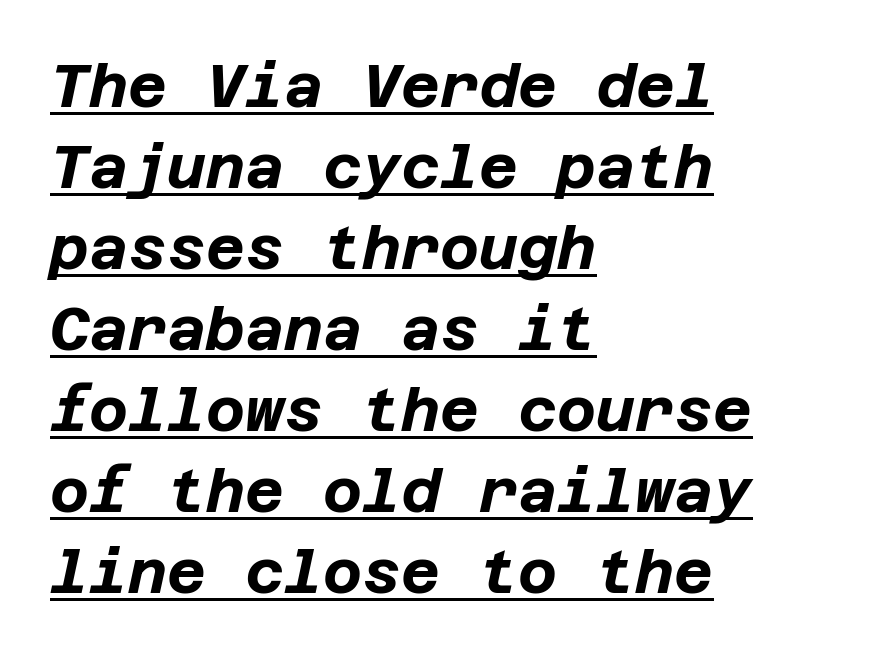
Q: Is the text bold? A: Yes.
Q: Is the text italic (slanted)? A: Yes, it leans right by about 12 degrees.
Q: Is the text underlined? A: Yes.
Q: How is the paragraph aligned? A: Left-aligned.
Q: Is the spacing between letters normal or unusually wide? A: Normal.
Q: Is the spacing between lines tight, normal or loose? A: Normal.
Q: Width (condensed, normal, or wide)? A: Normal.
Q: Stroke contrast? A: Low.
Q: x-height? A: Large.
